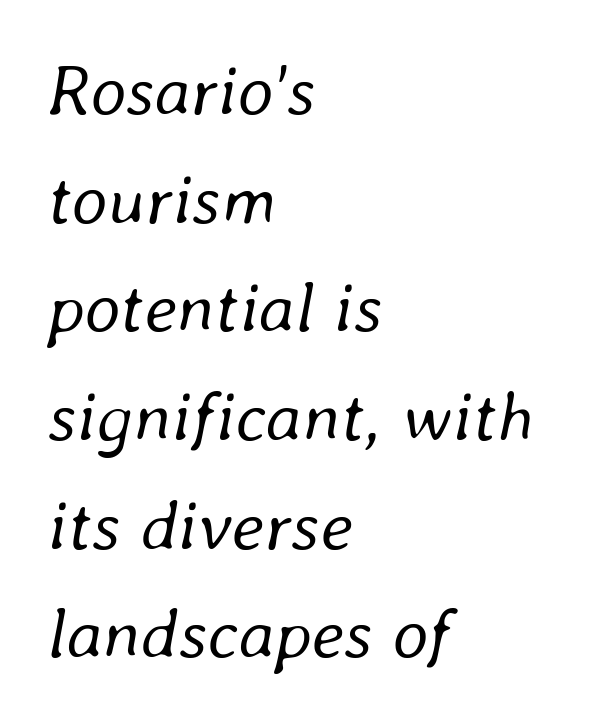
These lines sit exactly where default settings would place them. This rendering uses left alignment, leaving the right contour irregular. The strip under each line holds only bare page. The lettering tilts uniformly, giving the passage an italic look. The letterforms sit at book weight or below.
